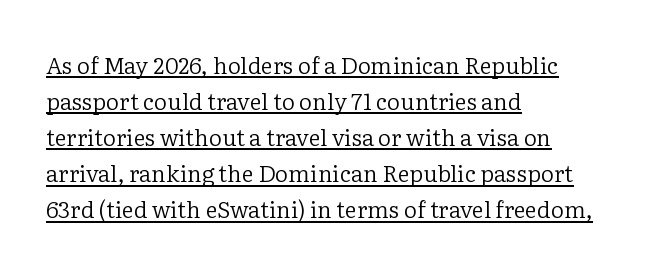
The rendering uses the underline text-decoration. Stems here are at most as thick as an everyday book face. The rag falls on the right side of this text block. Ascenders rise straight up at ninety degrees.
